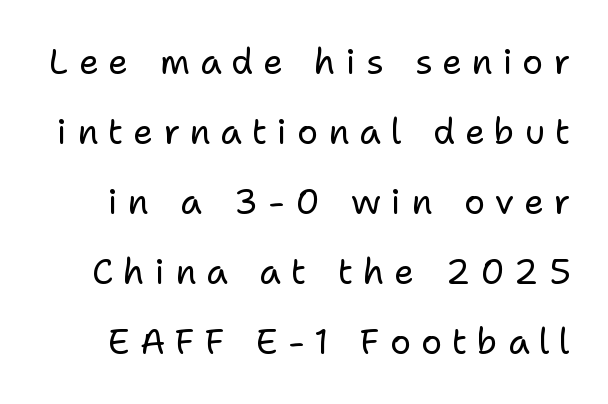
The image shows 35 px regular-weight sans-serif type, upright; set loose line spacing (2.0x), unusually wide letter spacing (+0.28 em), not underlined; low stroke contrast and a medium x-height.
